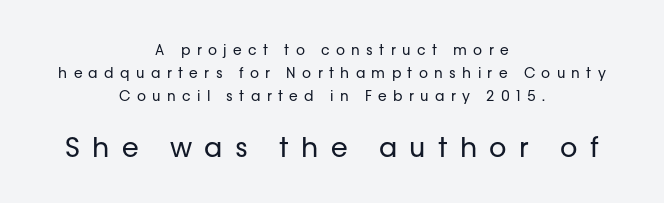
Q: Is the text bold? A: No.
Q: Is the text italic (slanted)? A: No, it is upright.
Q: Is the text underlined? A: No.
Q: How is the paragraph aligned? A: Centered.
Q: Is the spacing between letters normal or unusually wide? A: Unusually wide.
Q: Is the spacing between lines tight, normal or loose? A: Normal.
Q: Which block of text is set in a larger size, the first (top) or the second (bottom)? A: The second (bottom) one.
